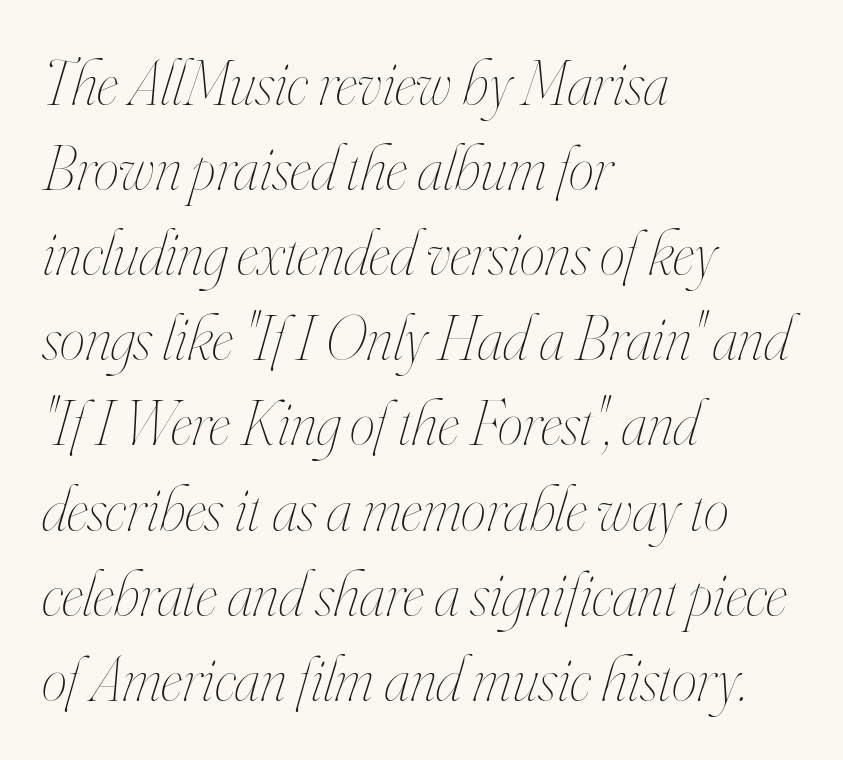
Italic: yes, the glyphs are oblique. Teacher's note: observe the even left margin — that is flush-left alignment. The passage shown is typed in a proportional face where columns would drift. This sample uses plain, unmodified letter spacing. Normally led — the rows are evenly, conventionally spaced. Clear beneath every line of the passage.
